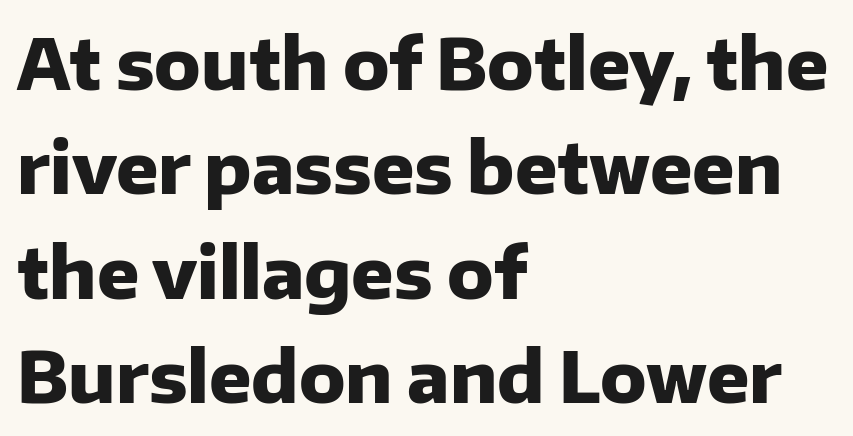
The image shows 70 px heavy sans-serif type, upright; set left-aligned, normal line spacing (1.49x), normal letter spacing, not underlined; low stroke contrast and a medium x-height.
